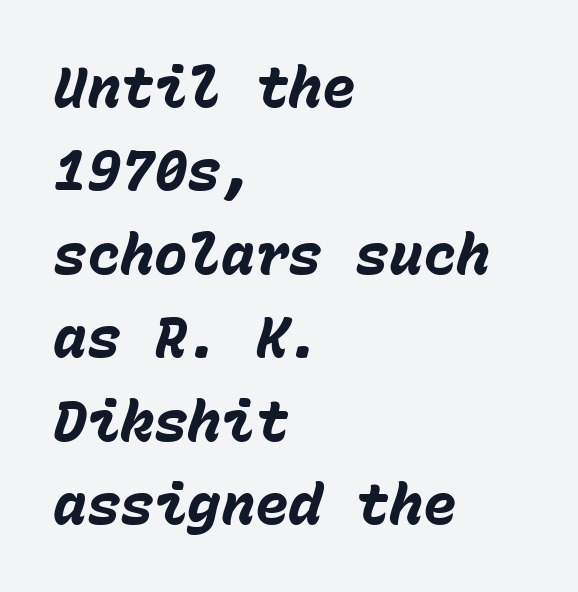
Q: Is the text bold? A: Yes.
Q: Is the text italic (slanted)? A: Yes, it leans right by about 15 degrees.
Q: Is the text underlined? A: No.
Q: How is the paragraph aligned? A: Left-aligned.
Q: Is the spacing between letters normal or unusually wide? A: Normal.
Q: Is the spacing between lines tight, normal or loose? A: Normal.
Q: Width (condensed, normal, or wide)? A: Normal.
Q: Stroke contrast? A: Low.
Q: x-height? A: Medium.
Q: Monospaced? A: Yes.
